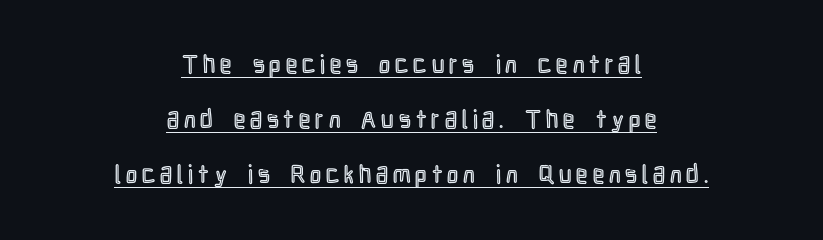
Q: Is the text italic (slanted)? A: No, it is upright.
Q: Is the text underlined? A: Yes.
Q: How is the paragraph aligned? A: Centered.
Q: Is the spacing between letters normal or unusually wide? A: Unusually wide.
Q: Is the spacing between lines tight, normal or loose? A: Loose.
